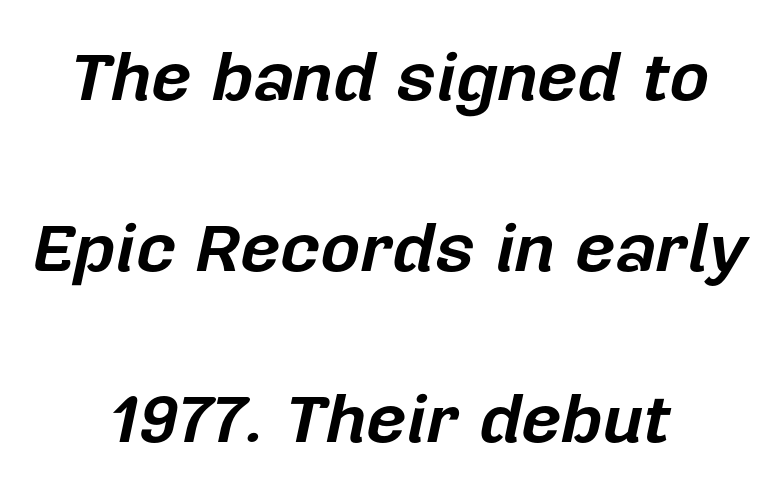
The image shows 69 px bold type, italic (leaning right); set centered, loose line spacing (2.48x), normal letter spacing, not underlined; low stroke contrast and a medium x-height.
